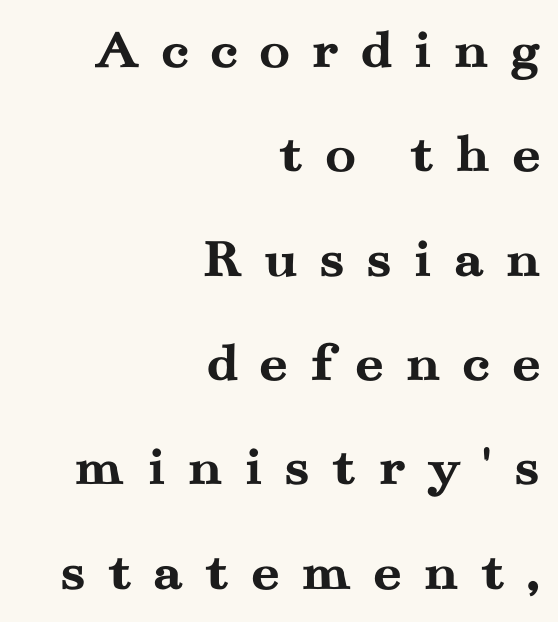
Any mark beneath the type? The region is blank. The rendering uses a bold face; every stroke is thick and dark. Italic: no, the glyphs are upright roman. Each letter keeps its own natural width here, so spacing adapts to shape. This rendering widens character spacing well past its baseline value.
